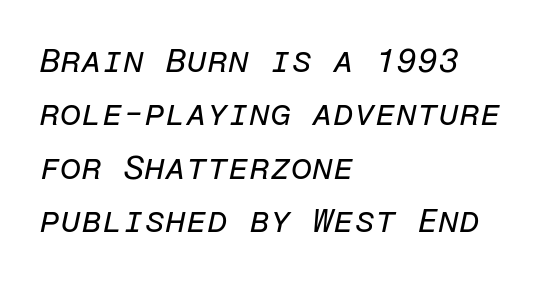
Notice how the passage keeps a crisp vertical edge on the left only. In terms of posture, this sample is oblique. Stroke thickness stays within the range of a standard reading face or lighter. The tracking reads as untouched default to a designer's eye.
